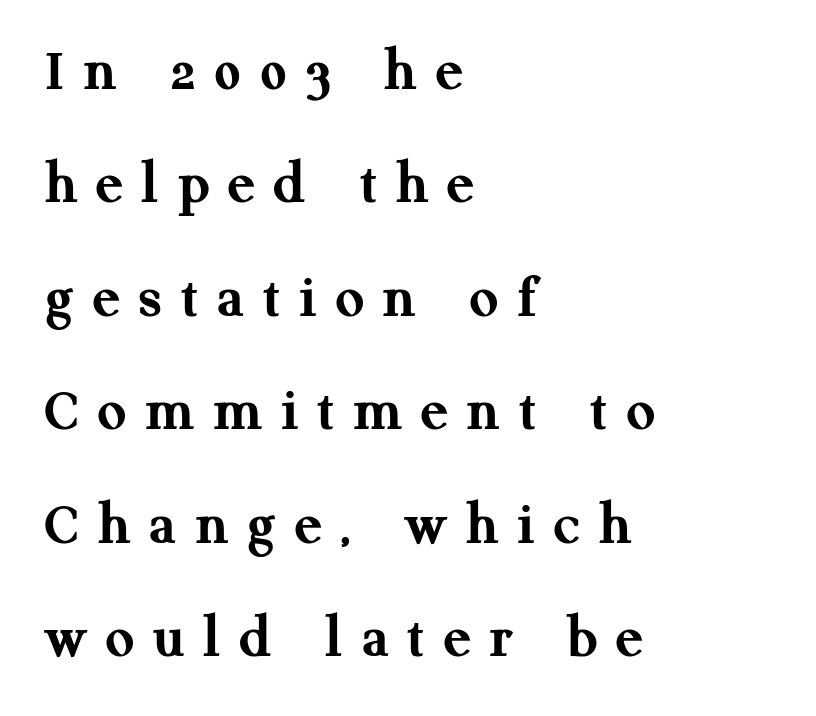
{"serif": "yes", "italic": "no", "bold": "yes", "weight": "semibold", "width": "normal", "stroke_contrast": "medium", "x_height": "medium", "monospaced": "no", "underline": "no", "align": "left", "line_spacing_ratio": 1.8, "letter_spacing": "wide", "letter_spacing_em": 0.3, "glyph_px": 63}
